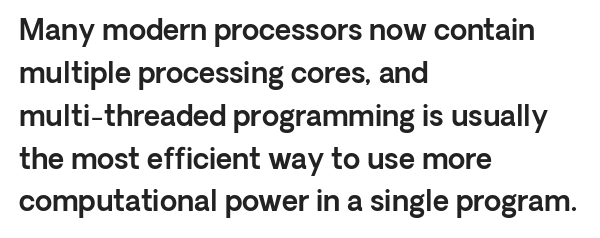
Q: Is the text italic (slanted)? A: No, it is upright.
Q: Is the typeface a serif or a sans-serif typeface? A: Sans-serif.
Q: Is the text underlined? A: No.
Q: How is the paragraph aligned? A: Left-aligned.
Q: Is the spacing between letters normal or unusually wide? A: Normal.
Q: Is the spacing between lines tight, normal or loose? A: Normal.
Q: Width (condensed, normal, or wide)? A: Normal.
Q: x-height? A: Medium.
Q: Monospaced? A: No.
